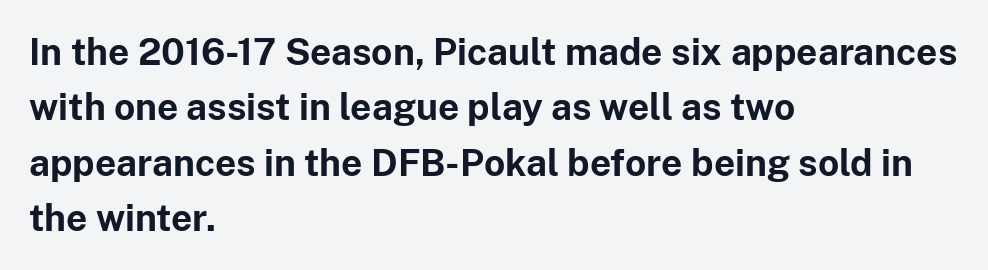
{"serif": "no", "italic": "no", "bold": "yes", "weight": "bold", "width": "normal", "stroke_contrast": "low", "x_height": "medium", "monospaced": "no", "underline": "no", "align": "left", "line_spacing": "normal", "line_spacing_ratio": 1.5, "letter_spacing": "normal", "letter_spacing_em": 0.0, "glyph_px": 37}
